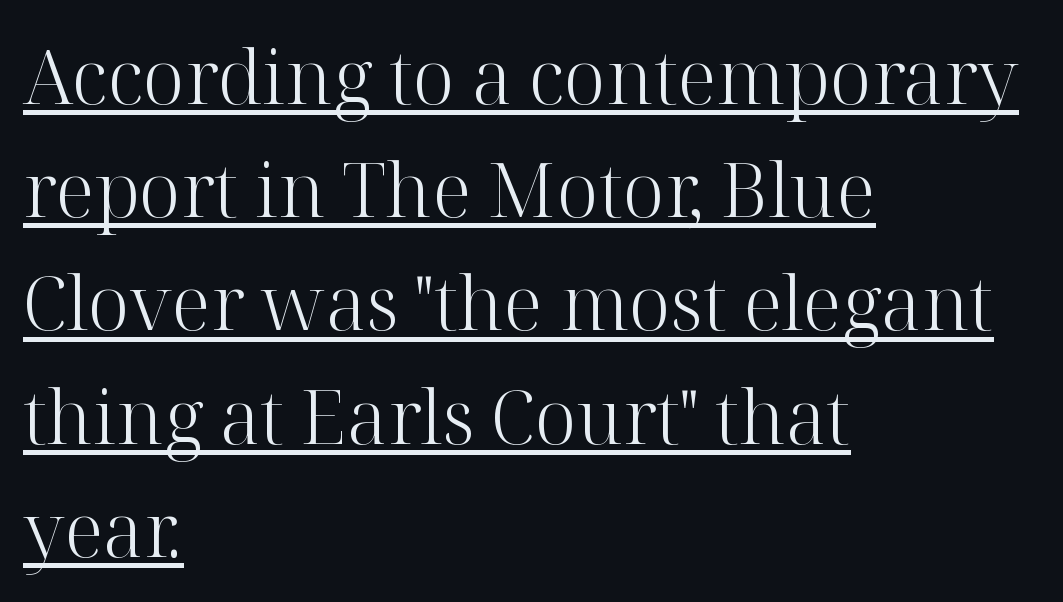
The image shows 75 px light serif type, upright; set left-aligned, normal line spacing (1.51x), normal letter spacing, underlined; high stroke contrast and a medium x-height.
